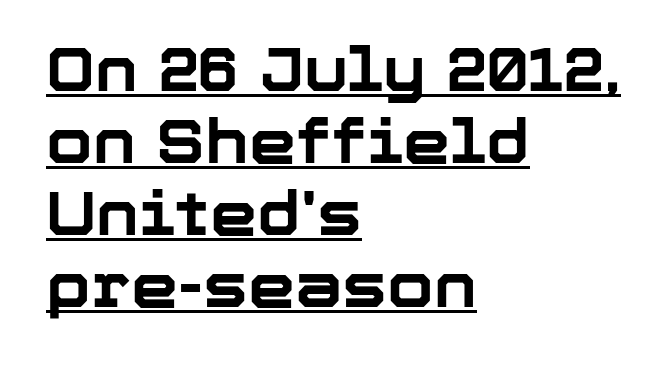
What decoration does the sample have? An underline. You could call the tracking neutral — neither tight nor loose. These lines are rendered in a variable-pitch font. This is heavy type, rendered in bold.
